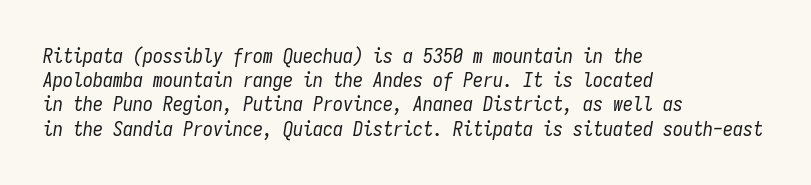
Q: Is the text bold? A: No.
Q: Is the text italic (slanted)? A: Yes, it leans right by about 9 degrees.
Q: Is the text underlined? A: No.
Q: How is the paragraph aligned? A: Left-aligned.
Q: Is the spacing between letters normal or unusually wide? A: Normal.
